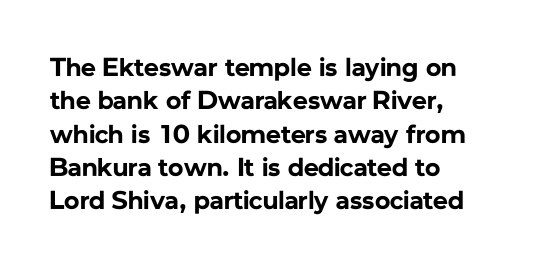
Q: Is the text bold? A: Yes.
Q: Is the text italic (slanted)? A: No, it is upright.
Q: Is the text underlined? A: No.
Q: How is the paragraph aligned? A: Left-aligned.
Q: Is the spacing between letters normal or unusually wide? A: Normal.
Q: Is the spacing between lines tight, normal or loose? A: Normal.
